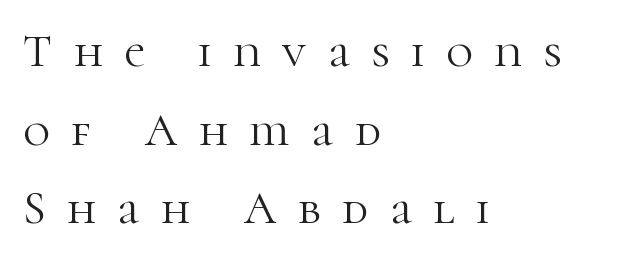
{"serif": "yes", "italic": "no", "bold": "no", "weight": "light", "width": "normal", "stroke_contrast": "high", "x_height": "medium", "monospaced": "no", "underline": "no", "align": "left", "line_spacing_ratio": 1.71, "letter_spacing": "wide", "letter_spacing_em": 0.47, "glyph_px": 46}
